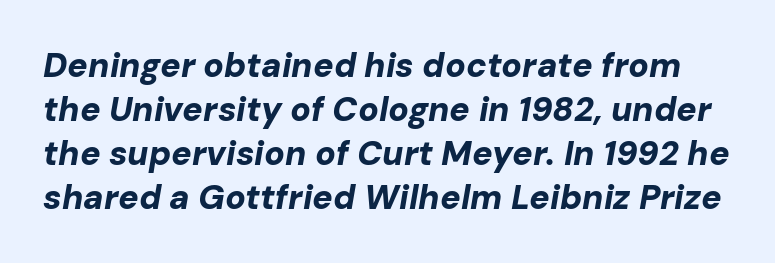
The image shows 34 px bold type, italic (leaning right); set normal line spacing (1.29x), normal letter spacing, not underlined; low stroke contrast and a medium x-height.
